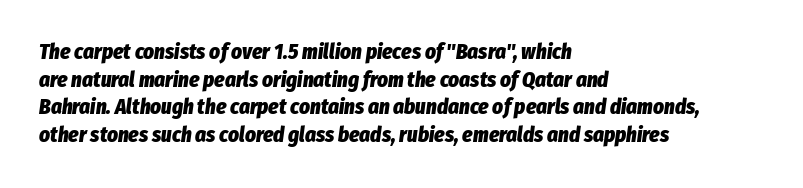
The image shows 21 px bold type, italic (leaning right); set left-aligned, normal line spacing (1.32x), normal letter spacing, not underlined.
